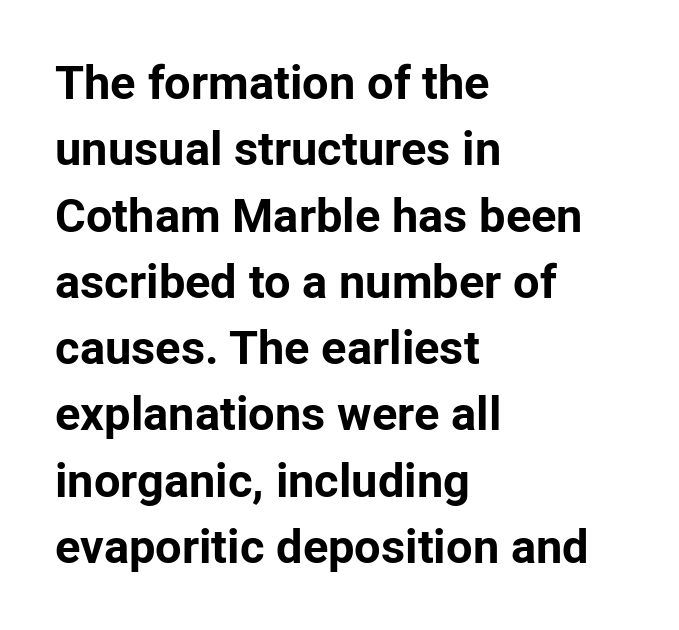
Q: Is the text bold? A: Yes.
Q: Is the text italic (slanted)? A: No, it is upright.
Q: Is the typeface a serif or a sans-serif typeface? A: Sans-serif.
Q: Is the text underlined? A: No.
Q: How is the paragraph aligned? A: Left-aligned.
Q: Is the spacing between letters normal or unusually wide? A: Normal.
Q: Is the spacing between lines tight, normal or loose? A: Normal.
Q: Width (condensed, normal, or wide)? A: Normal.
Q: Stroke contrast? A: Low.
Q: x-height? A: Medium.
Q: Monospaced? A: No.
